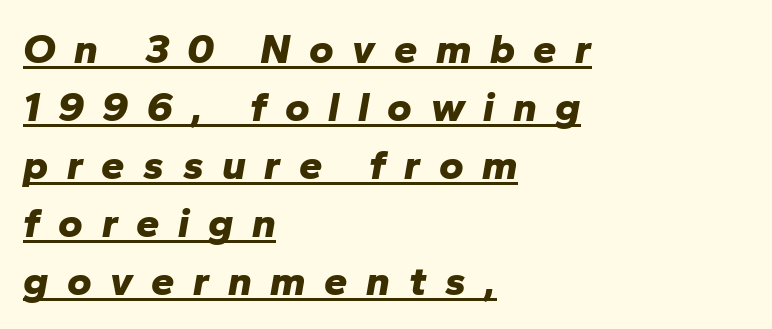
{"italic": "yes", "lean": "right", "slant_degrees": 10, "bold": "yes", "weight": "bold", "width": "normal", "stroke_contrast": "low", "x_height": "medium", "monospaced": "no", "underline": "yes", "align": "left", "line_spacing": "normal", "line_spacing_ratio": 1.38, "letter_spacing": "wide", "letter_spacing_em": 0.44, "glyph_px": 42}
